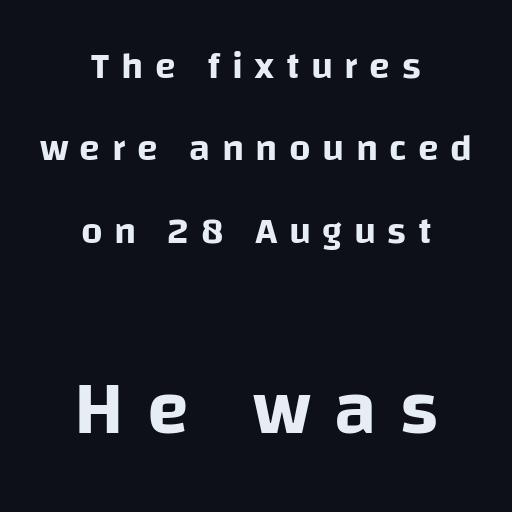
The image shows 77 px sans-serif type, upright; set centered, loose line spacing (2.17x), unusually wide letter spacing (+0.3 em), not underlined; the second (bottom) block is 2.03x larger; low stroke contrast and a large x-height.
